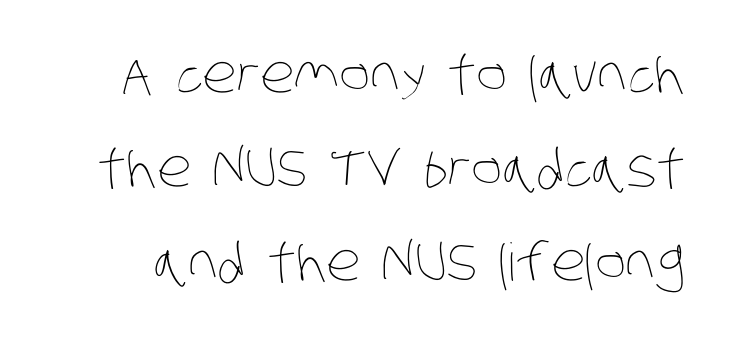
Q: Is the text bold? A: No.
Q: Is the text underlined? A: No.
Q: Is the spacing between letters normal or unusually wide? A: Normal.
Q: Width (condensed, normal, or wide)? A: Condensed.
Q: Stroke contrast? A: Low.
Q: x-height? A: Large.
Q: Monospaced? A: No.
